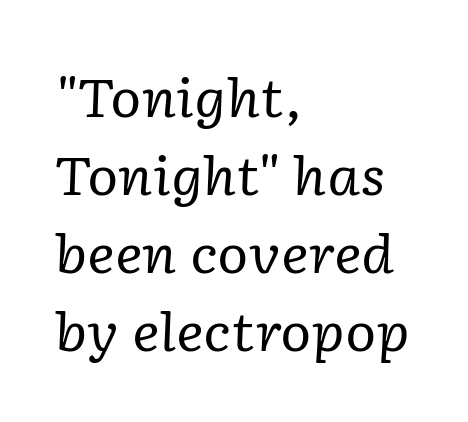
Rendered with sloped, italic letterforms. The line texture is even and compact thanks to regular tracking. Does the copy run flush right? No — it runs flush left. Just letters on the line, the space beneath them empty. Is the type heavy? It reads as light-to-regular instead. Classification — serif.
